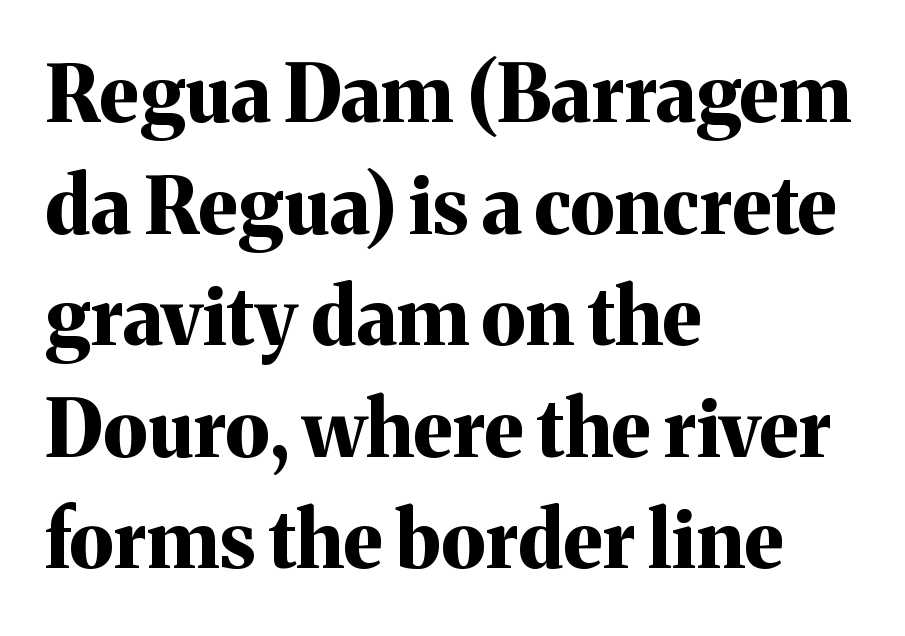
Typographically, this falls in the serif category. Does the weight exceed regular? Yes, all the way to bold. Does extra space separate the letters? No, they use regular spacing. Only glyphs here, with clear space below each row. Summary of vertical rhythm: regular, with standard interline spacing.
